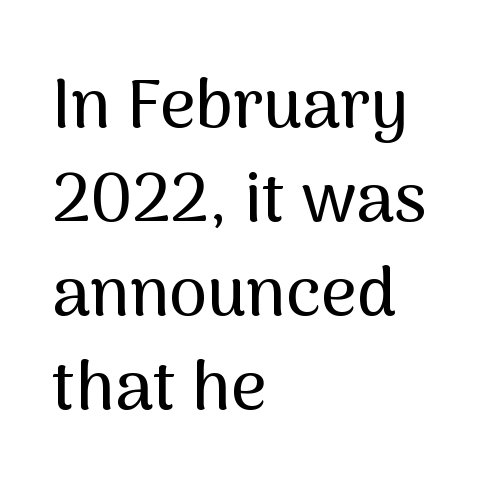
{"serif": "no", "italic": "no", "width": "normal", "stroke_contrast": "medium", "x_height": "medium", "monospaced": "no", "underline": "no", "align": "left", "line_spacing": "normal", "line_spacing_ratio": 1.36, "letter_spacing": "normal", "letter_spacing_em": 0.0, "glyph_px": 69}
